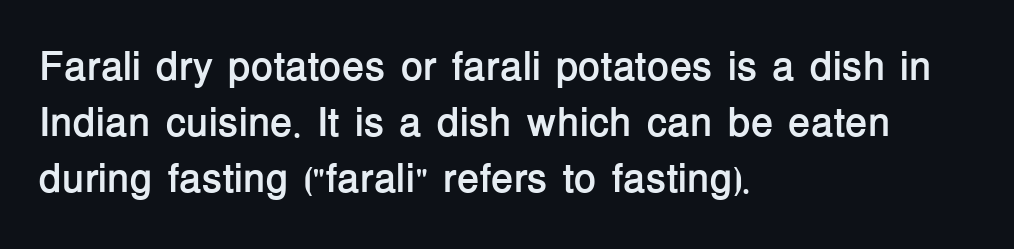
{"serif": "no", "italic": "no", "bold": "yes", "weight": "semibold", "width": "normal", "stroke_contrast": "low", "x_height": "medium", "monospaced": "no", "underline": "no", "align": "left", "line_spacing": "normal", "line_spacing_ratio": 1.37, "letter_spacing": "normal", "letter_spacing_em": 0.0, "glyph_px": 41}
